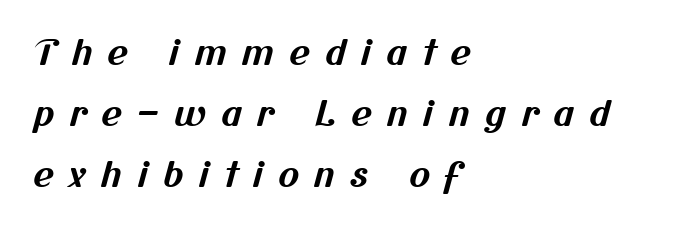
Notice how thick the strokes are: this is what a full bold looks like. The face used here is a sans, in the tradition of grotesques and geometrics. The letters advance in unequal steps, a hallmark of proportional type. Beneath every word, the page is bare. Students, note that the glyphs here are deliberately spaced far apart. Horizontal alignment here is leftward, the default for most running prose.
